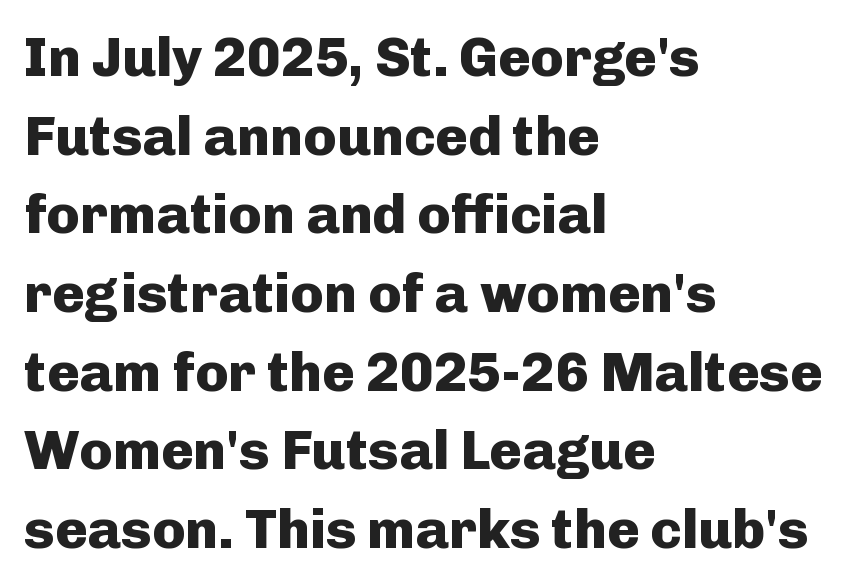
The image shows 55 px heavy sans-serif type, upright; set left-aligned, normal line spacing (1.43x), normal letter spacing, not underlined; low stroke contrast and a medium x-height.
